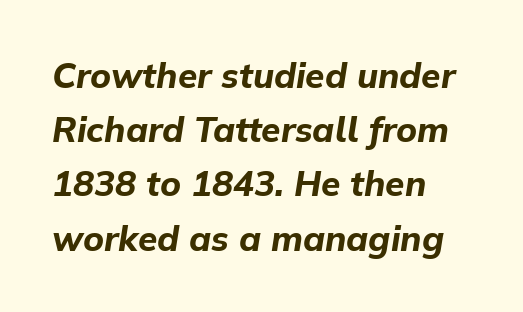
Q: Is the text bold? A: Yes.
Q: Is the text italic (slanted)? A: Yes, it leans right by about 9 degrees.
Q: Is the text underlined? A: No.
Q: How is the paragraph aligned? A: Left-aligned.
Q: Is the spacing between letters normal or unusually wide? A: Normal.
Q: Is the spacing between lines tight, normal or loose? A: Normal.
Q: Width (condensed, normal, or wide)? A: Normal.
Q: Stroke contrast? A: Low.
Q: x-height? A: Medium.
Q: Monospaced? A: No.
